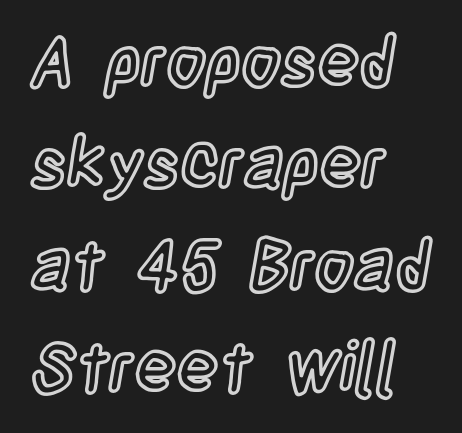
Visually the block forms a straight wall on the left and a jagged coastline on the right. These lines sit exactly where default settings would place them. Think of a printed novel: that variable character pitch is what you see here.
